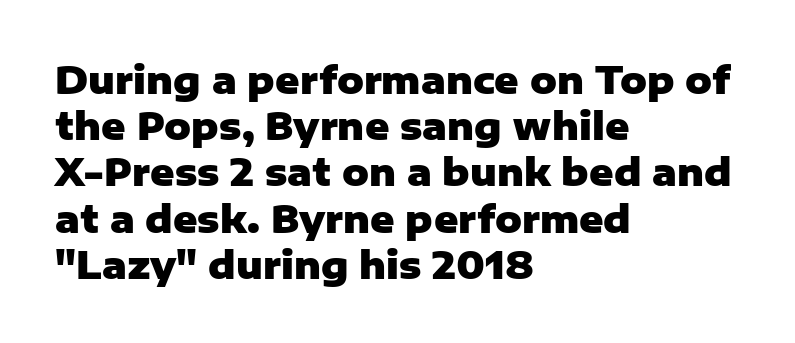
Q: Is the text bold? A: Yes.
Q: Is the text italic (slanted)? A: No, it is upright.
Q: Is the typeface a serif or a sans-serif typeface? A: Sans-serif.
Q: Is the text underlined? A: No.
Q: How is the paragraph aligned? A: Left-aligned.
Q: Is the spacing between letters normal or unusually wide? A: Normal.
Q: Is the spacing between lines tight, normal or loose? A: Normal.
Q: Width (condensed, normal, or wide)? A: Normal.
Q: Stroke contrast? A: Low.
Q: x-height? A: Medium.
Q: Monospaced? A: No.
